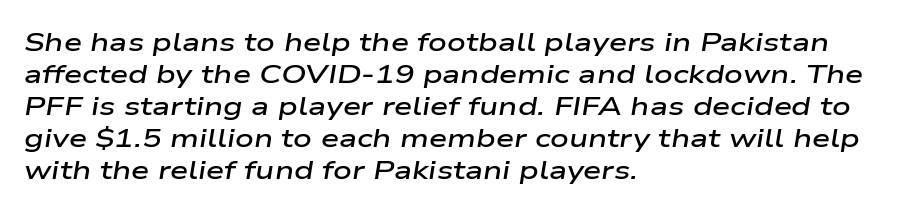
Layout note: lines flush left. Check the space under the baseline: it is left empty. The typography opts for an oblique posture over an upright one. The sample has been set in demibold, a notch under bold.
